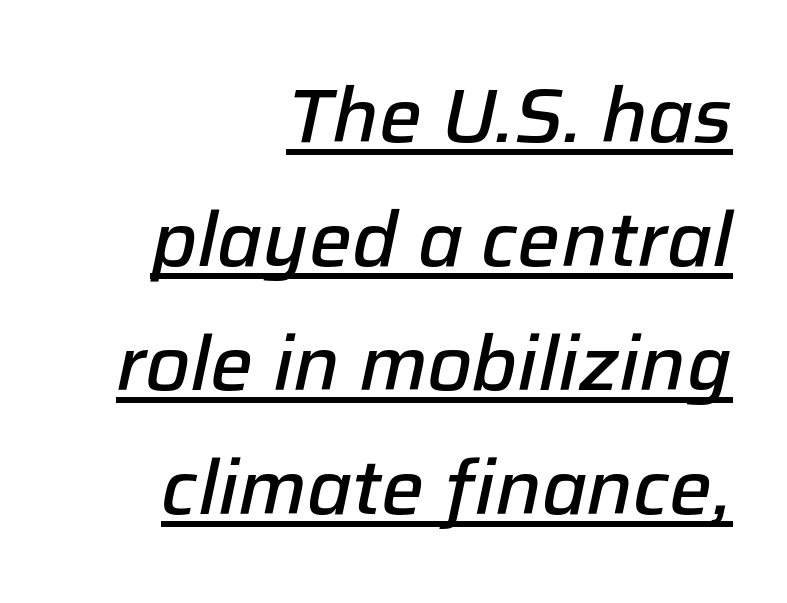
Q: Is the text bold? A: Semi-bold.
Q: Is the text italic (slanted)? A: Yes, it leans right by about 12 degrees.
Q: Is the text underlined? A: Yes.
Q: How is the paragraph aligned? A: Right-aligned.
Q: Is the spacing between letters normal or unusually wide? A: Normal.
Q: Is the spacing between lines tight, normal or loose? A: Normal.
Q: Width (condensed, normal, or wide)? A: Normal.
Q: Stroke contrast? A: Low.
Q: x-height? A: Medium.
Q: Monospaced? A: No.
